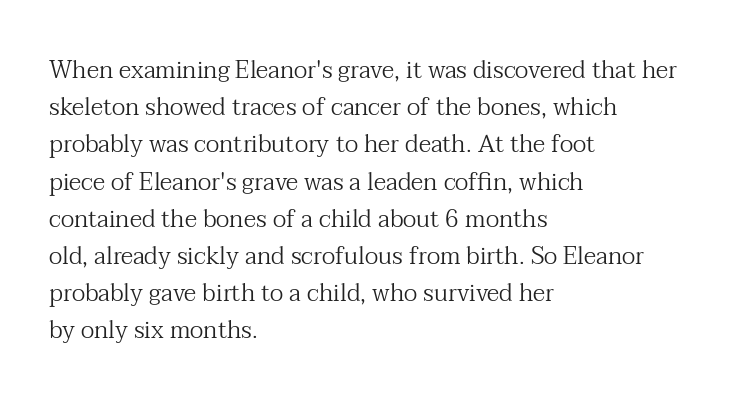
{"italic": "no", "bold": "no", "underline": "no", "align": "left", "line_spacing": "normal", "line_spacing_ratio": 1.55, "letter_spacing": "normal", "letter_spacing_em": 0.0, "glyph_px": 24}
